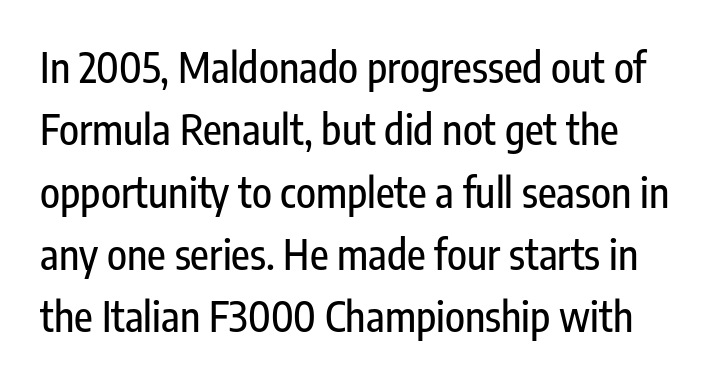
{"serif": "no", "italic": "no", "width": "condensed", "stroke_contrast": "low", "x_height": "medium", "monospaced": "no", "underline": "no", "line_spacing": "normal", "line_spacing_ratio": 1.52, "letter_spacing": "normal", "letter_spacing_em": 0.0, "glyph_px": 41}
